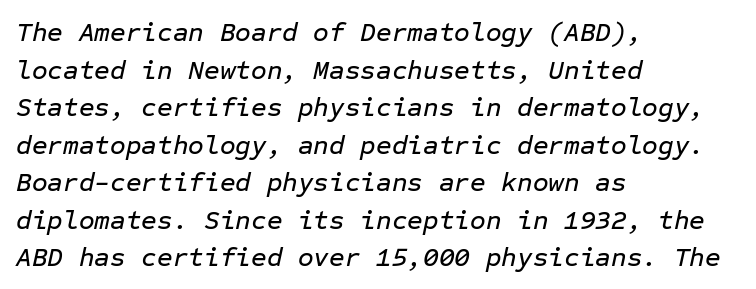
The type is set solid horizontally, with unmodified tracking. Regular leading. Slant detected: the letters are inclined. The strip under each line holds only bare page. Which margin do the lines hug? The left one — the right edge is uneven.
